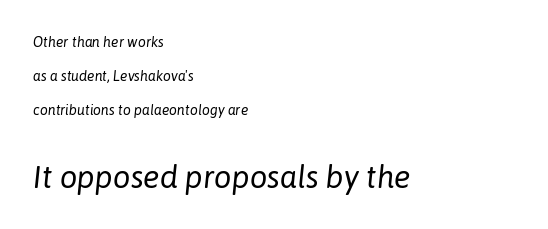
{"italic": "yes", "lean": "right", "slant_degrees": 6, "bold": "no", "weight": "regular", "width": "normal", "stroke_contrast": "low", "x_height": "medium", "monospaced": "no", "underline": "no", "align": "left", "line_spacing": "loose", "line_spacing_ratio": 2.42, "letter_spacing": "normal", "letter_spacing_em": 0.0, "larger_block": "second", "size_ratio": 2.21, "glyph_px": 31}
